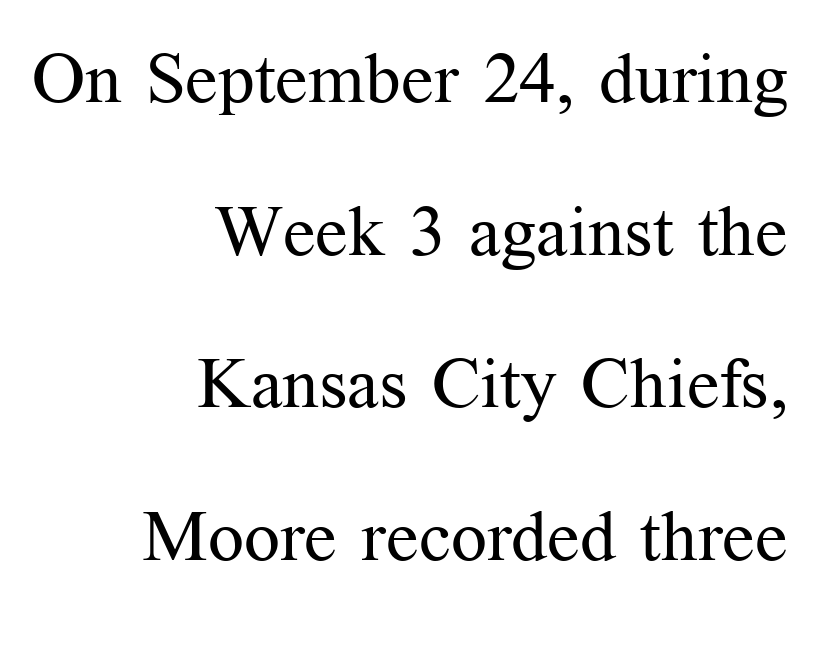
{"serif": "yes", "italic": "no", "bold": "no", "weight": "regular", "width": "normal", "stroke_contrast": "medium", "x_height": "medium", "monospaced": "no", "underline": "no", "align": "right", "line_spacing": "loose", "line_spacing_ratio": 2.15, "letter_spacing": "normal", "letter_spacing_em": 0.0, "glyph_px": 71}
